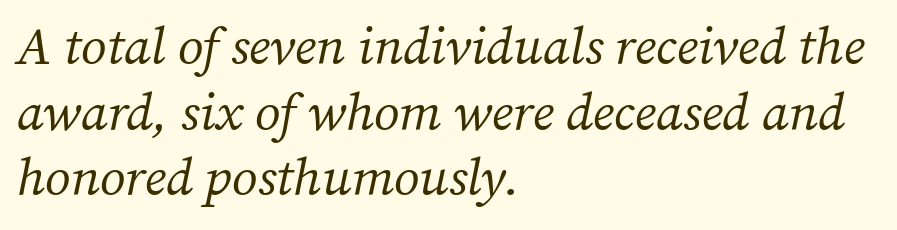
{"serif": "yes", "italic": "yes", "lean": "right", "slant_degrees": 12, "bold": "no", "weight": "regular", "width": "normal", "stroke_contrast": "medium", "x_height": "medium", "monospaced": "no", "underline": "no", "align": "left", "line_spacing": "normal", "line_spacing_ratio": 1.26, "letter_spacing": "normal", "letter_spacing_em": 0.0, "glyph_px": 52}
